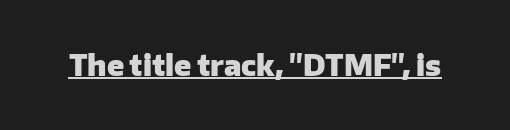
Does the type have serifs? No, each stem ends abruptly. Looks like someone drew a line under every word here. Pretty heavy lettering here — definitely bold. If you drew a line through each stem, it would be perfectly vertical. Note the varied advance widths — an 'i' is clearly narrower than an 'm'.
